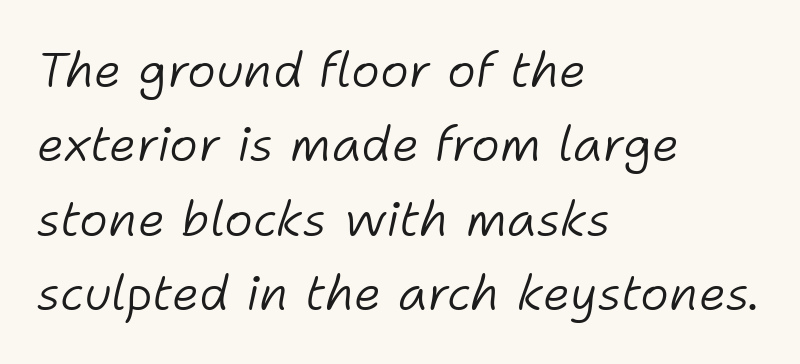
Bare-footed words on every line. Each new line begins a customary step beneath the previous one. Does the copy run flush right? No — it runs flush left. Look at the tracking — it's just the regular setting, nothing added.
